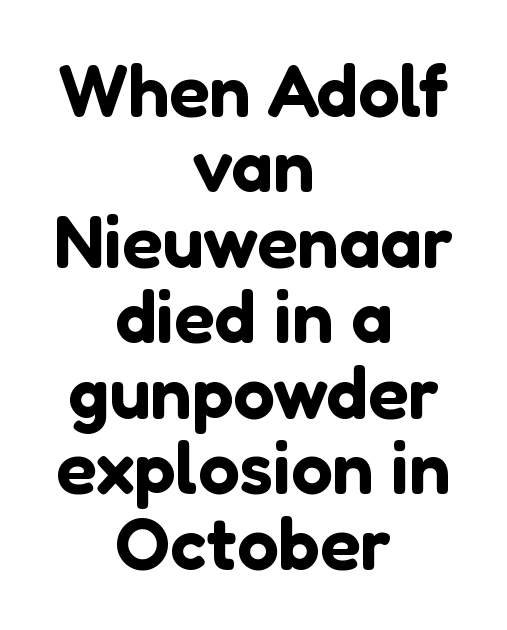
Q: Is the text italic (slanted)? A: No, it is upright.
Q: Is the typeface a serif or a sans-serif typeface? A: Sans-serif.
Q: Is the text underlined? A: No.
Q: How is the paragraph aligned? A: Centered.
Q: Is the spacing between letters normal or unusually wide? A: Normal.
Q: Is the spacing between lines tight, normal or loose? A: Tight.
Q: Width (condensed, normal, or wide)? A: Normal.
Q: Stroke contrast? A: Low.
Q: x-height? A: Medium.
Q: Monospaced? A: No.
